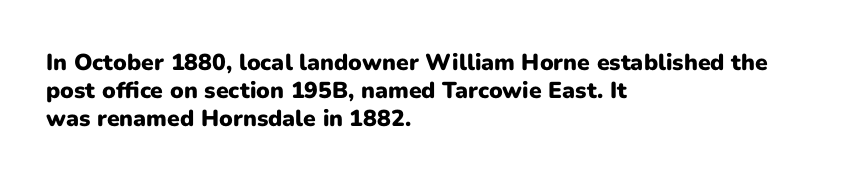
The image shows 23 px bold type, upright; set left-aligned, line spacing 1.21x, normal letter spacing, not underlined.
